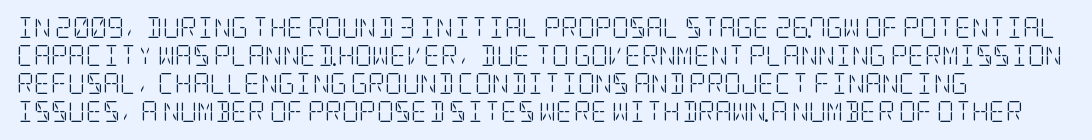
Visually the block forms a straight wall on the left and a jagged coastline on the right. Style check: upright. Bold? No — there's no thickening of the strokes. Notice how descenders clear the ascenders below comfortably — that's standard leading. Each word holds together tightly as a unit, with standard inter-letter gaps.
